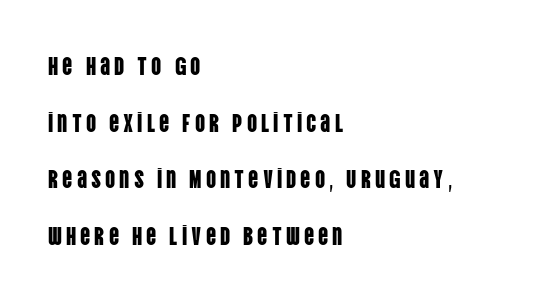
{"italic": "no", "underline": "no", "align": "left", "line_spacing": "loose", "line_spacing_ratio": 2.27, "glyph_px": 25}
